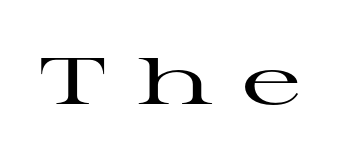
The specimen omits any rule beneath the text block's lines. You can tell it's not italic because the verticals are truly vertical. The type family on display is of the serif kind. The type is letterspaced generously, with wide tracking. Note the varied advance widths — an 'i' is clearly narrower than an 'm'.
